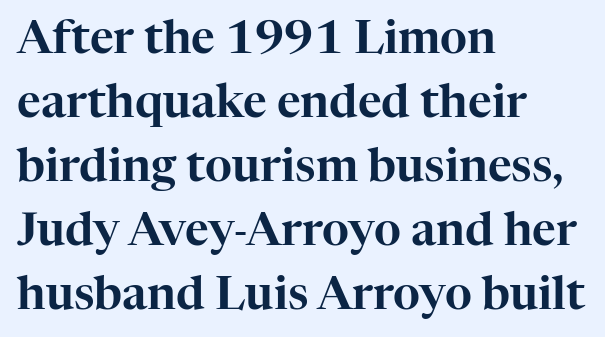
Descender tails drop into unmarked territory. Tall strokes in this sample are plumb rather than angled. Note the varied advance widths — an 'i' is clearly narrower than an 'm'. Regular leading. These lines stack with their left ends in a neat column. Serifs: yes, visible at the terminals of the letterforms.
